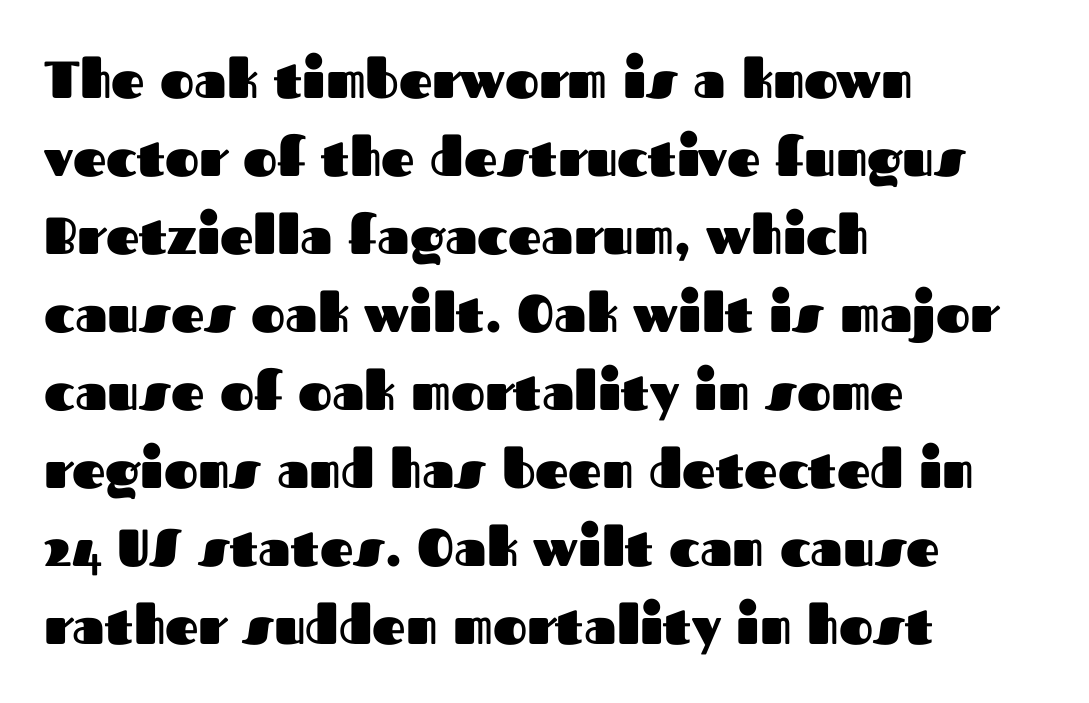
Q: Is the text bold? A: Yes.
Q: Is the text italic (slanted)? A: No, it is upright.
Q: Is the typeface a serif or a sans-serif typeface? A: Sans-serif.
Q: Is the text underlined? A: No.
Q: How is the paragraph aligned? A: Left-aligned.
Q: Is the spacing between letters normal or unusually wide? A: Normal.
Q: Is the spacing between lines tight, normal or loose? A: Normal.
Q: Width (condensed, normal, or wide)? A: Normal.
Q: Stroke contrast? A: Medium.
Q: x-height? A: Medium.
Q: Monospaced? A: No.
